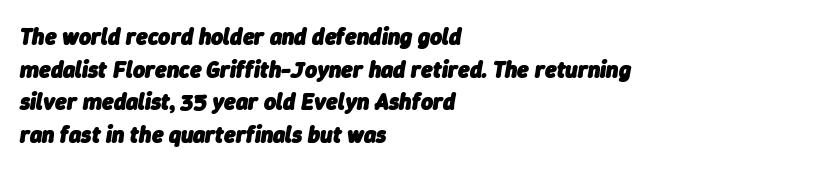
{"italic": "yes", "lean": "right", "slant_degrees": 9, "bold": "yes", "underline": "no", "align": "left", "line_spacing": "normal", "line_spacing_ratio": 1.42, "letter_spacing": "normal", "letter_spacing_em": 0.0, "glyph_px": 23}
